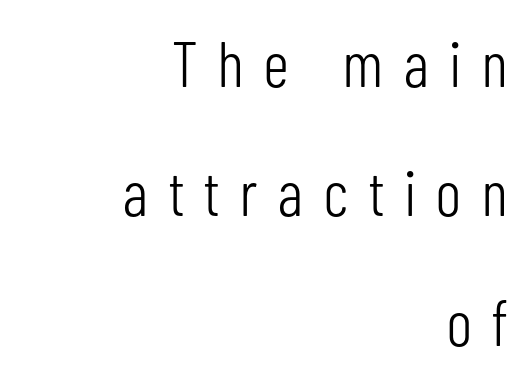
The image shows 64 px light, condensed sans-serif type, upright; set right-aligned, loose line spacing (2.02x), unusually wide letter spacing (+0.33 em), not underlined; low stroke contrast and a medium x-height.
